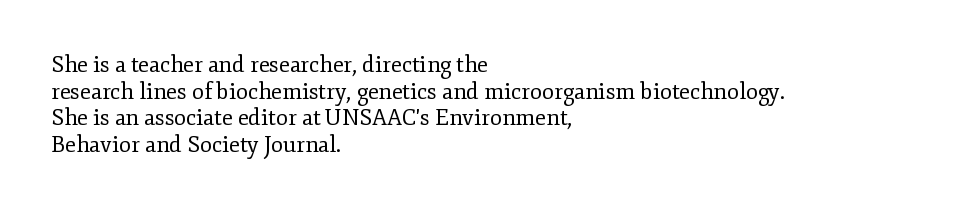
The face used here is rendered with its standard letterfit. The rag falls on the right side of this text block. The typeface has the unassuming heft of standard copy or less. Italic: no, the glyphs are upright roman.
